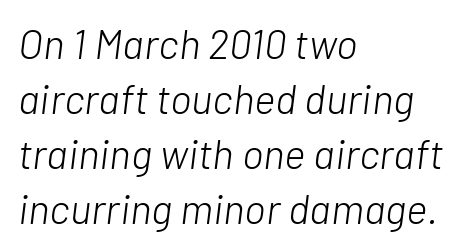
Q: Is the text bold? A: No.
Q: Is the text italic (slanted)? A: Yes, it leans right by about 7 degrees.
Q: Is the text underlined? A: No.
Q: How is the paragraph aligned? A: Left-aligned.
Q: Is the spacing between letters normal or unusually wide? A: Normal.
Q: Is the spacing between lines tight, normal or loose? A: Normal.
Q: Width (condensed, normal, or wide)? A: Normal.
Q: Stroke contrast? A: Low.
Q: x-height? A: Medium.
Q: Monospaced? A: No.
